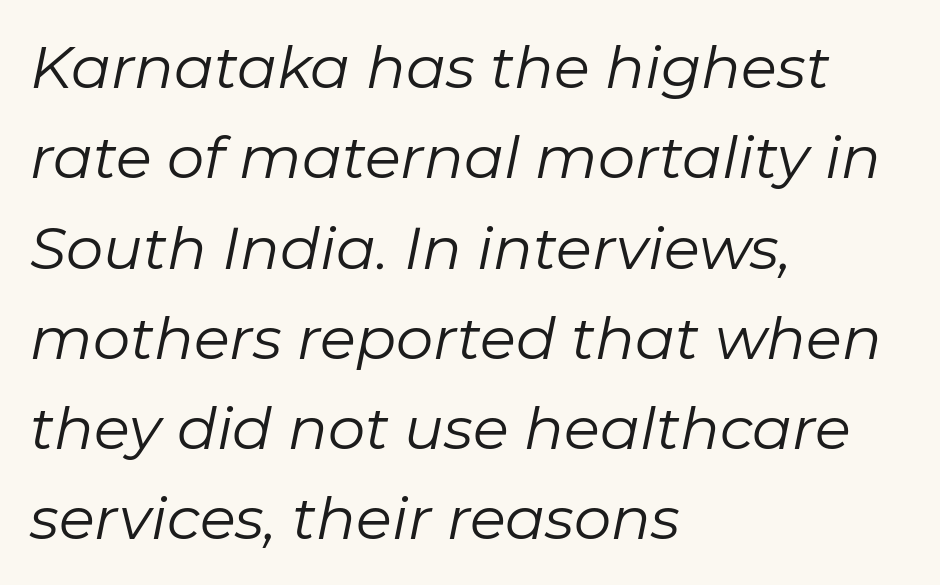
{"italic": "yes", "lean": "right", "slant_degrees": 11, "bold": "no", "weight": "regular", "width": "normal", "stroke_contrast": "low", "x_height": "medium", "monospaced": "no", "underline": "no", "align": "left", "line_spacing": "normal", "line_spacing_ratio": 1.53, "letter_spacing": "normal", "letter_spacing_em": 0.0, "glyph_px": 59}
